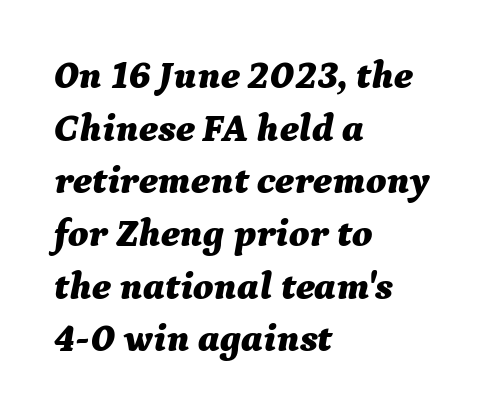
{"italic": "yes", "lean": "right", "slant_degrees": 9, "bold": "yes", "weight": "bold", "width": "normal", "stroke_contrast": "medium", "x_height": "medium", "monospaced": "no", "underline": "no", "align": "left", "line_spacing": "normal", "line_spacing_ratio": 1.35, "letter_spacing": "normal", "letter_spacing_em": 0.0, "glyph_px": 39}
